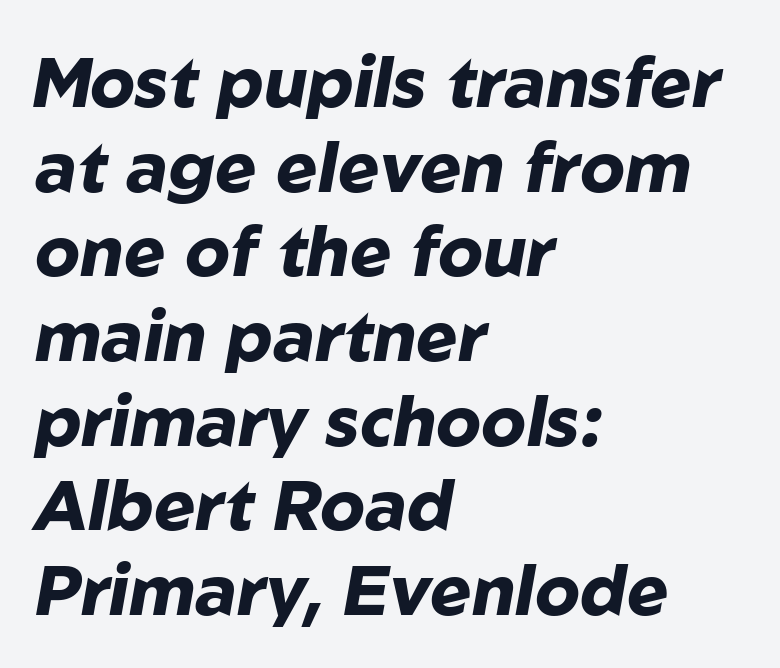
This rendering uses left alignment, leaving the right contour irregular. Tracking value appears to be zero — textbook default spacing. Nobody drew a line under any word here. The rendering applies a slant to the glyphs. The rendering uses natural spacing where letterforms have individual widths. Thick stems and heavy bowls — unmistakably bold.
